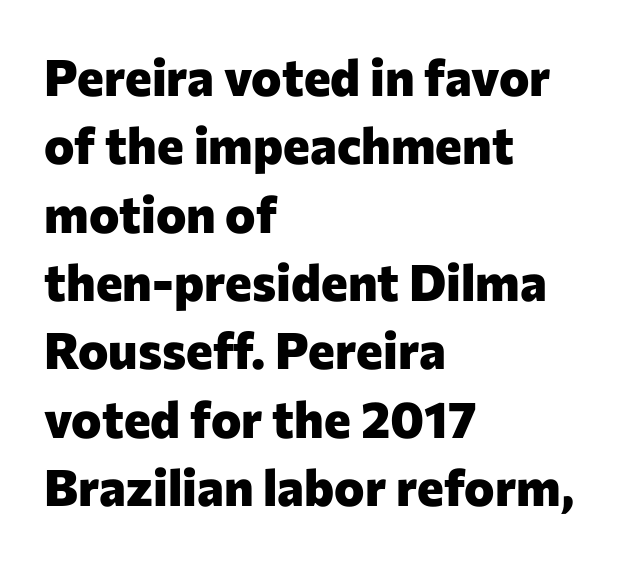
{"serif": "no", "italic": "no", "bold": "yes", "weight": "heavy", "width": "normal", "stroke_contrast": "low", "x_height": "medium", "monospaced": "no", "underline": "no", "align": "left", "line_spacing": "normal", "line_spacing_ratio": 1.34, "letter_spacing": "normal", "letter_spacing_em": 0.0, "glyph_px": 51}
